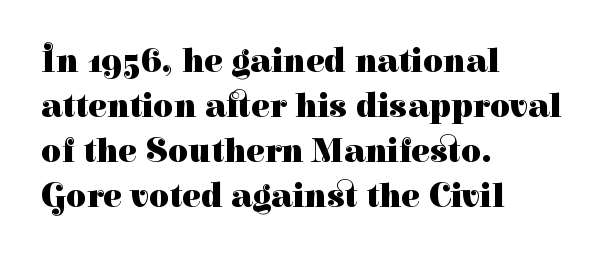
Spacing between characters is what you'd get straight out of the box. The font family rendered here belongs to the serif group. The passage shown stacks its lines at a standard gap. Letters rest on an invisible, unmarked baseline.
